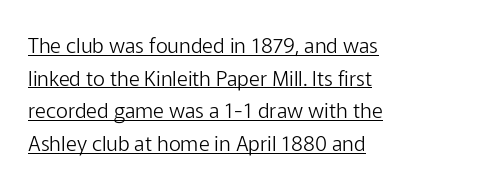
Weight: in the light-to-regular range. Italic: no, the glyphs are upright roman. Does the leading feel generous? No, just average. The line texture is even and compact thanks to regular tracking. The rendering uses the underline text-decoration. Line starts are locked; line ends wander.
